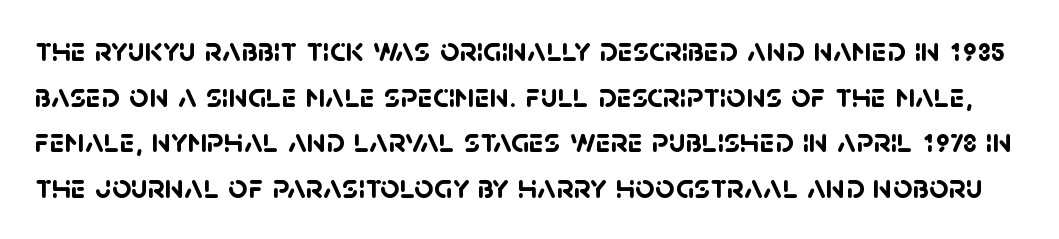
The image shows 34 px semibold sans-serif type; set normal line spacing (1.34x), normal letter spacing, not underlined; low stroke contrast and a large x-height.
